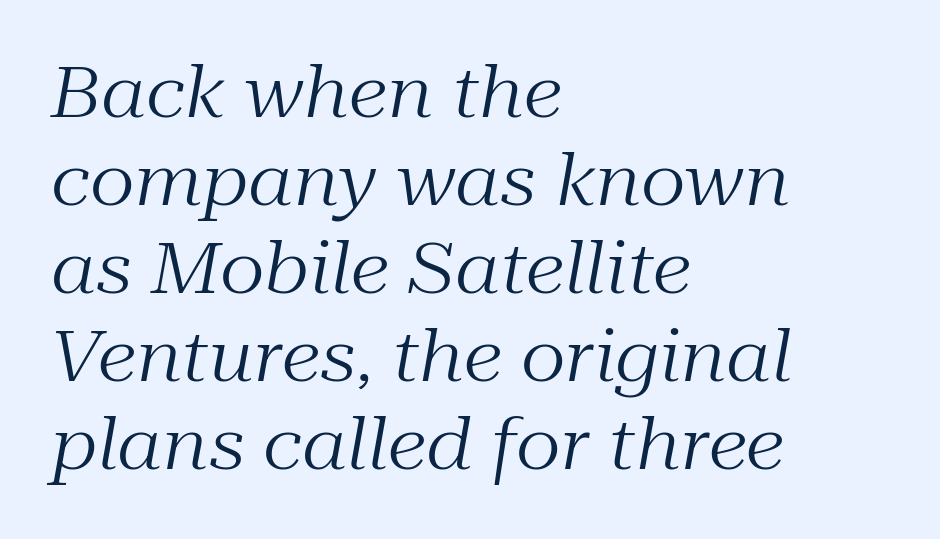
The rendering anchors every line to the left-hand side. Old-style or modern, the face here clearly has serifs. Tracking here is standard; glyphs follow each other at the usual distance. No letter is thick-stroked: the sample isn't bold. Compared with ordinary roman type, these characters are visibly tilted.
